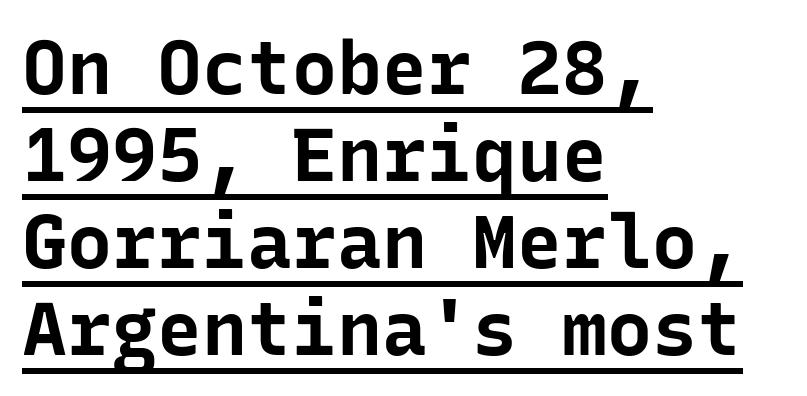
Q: Is the text bold? A: Yes.
Q: Is the text italic (slanted)? A: No, it is upright.
Q: Is the typeface a serif or a sans-serif typeface? A: Sans-serif.
Q: Is the text underlined? A: Yes.
Q: How is the paragraph aligned? A: Left-aligned.
Q: Is the spacing between letters normal or unusually wide? A: Normal.
Q: Width (condensed, normal, or wide)? A: Normal.
Q: Stroke contrast? A: Low.
Q: x-height? A: Medium.
Q: Monospaced? A: Yes.
